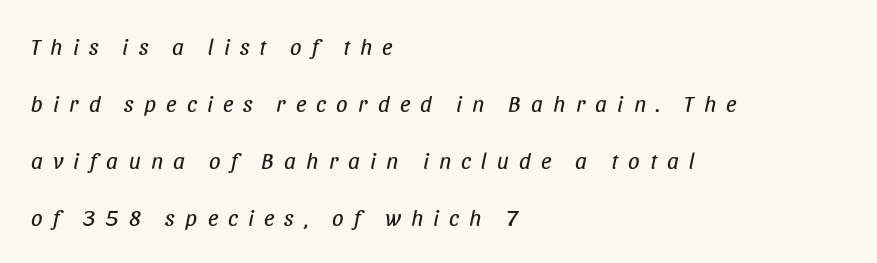
Bare-footed words on every line. Caption: multi-line text, flush left, ragged right. Stroke thickness stays within the range of a standard reading face or lighter. Slant detected: the letters are inclined. You could fit nearly another row in the gap between these rows.
